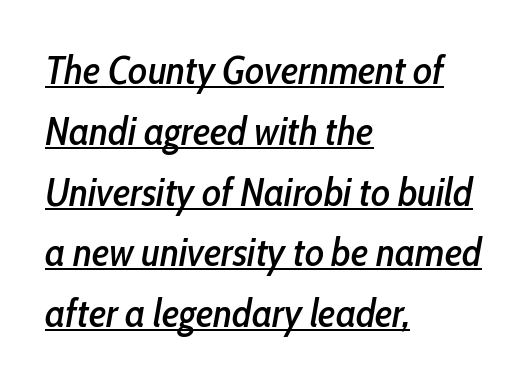
{"italic": "yes", "lean": "right", "slant_degrees": 10, "width": "condensed", "stroke_contrast": "low", "x_height": "medium", "monospaced": "no", "underline": "yes", "align": "left", "line_spacing": "normal", "line_spacing_ratio": 1.52, "letter_spacing": "normal", "letter_spacing_em": 0.0, "glyph_px": 40}
